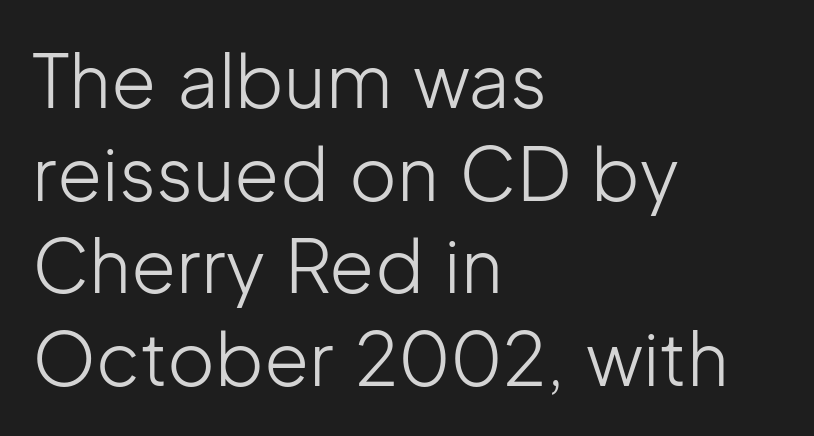
The image shows 73 px light sans-serif type, upright; set left-aligned, normal line spacing (1.27x), normal letter spacing, not underlined; low stroke contrast and a medium x-height.
